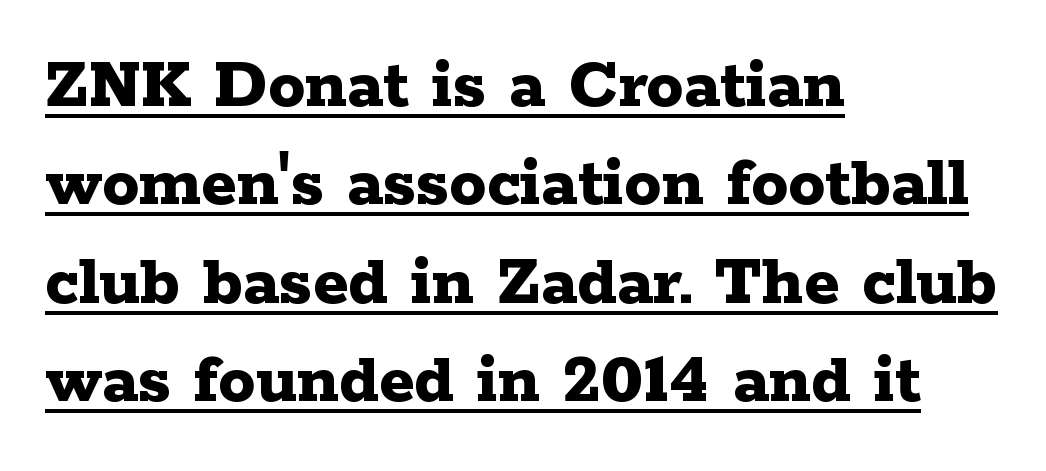
The image shows 74 px bold, wide serif type, upright; set left-aligned, normal line spacing (1.33x), normal letter spacing, underlined; low stroke contrast and a medium x-height.
